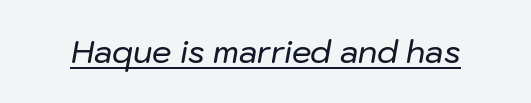
The image shows 31 px text type, italic (leaning right); set normal letter spacing, underlined; low stroke contrast and a medium x-height.
